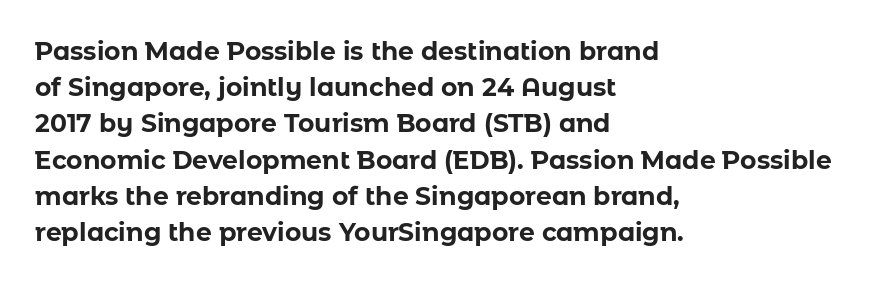
Q: Is the text bold? A: Yes.
Q: Is the text italic (slanted)? A: No, it is upright.
Q: Is the text underlined? A: No.
Q: How is the paragraph aligned? A: Left-aligned.
Q: Is the spacing between letters normal or unusually wide? A: Normal.
Q: Is the spacing between lines tight, normal or loose? A: Normal.
